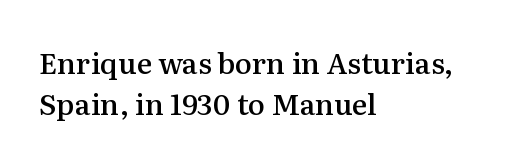
Q: Is the text bold? A: Semi-bold.
Q: Is the text italic (slanted)? A: No, it is upright.
Q: Is the typeface a serif or a sans-serif typeface? A: Serif.
Q: Is the text underlined? A: No.
Q: How is the paragraph aligned? A: Left-aligned.
Q: Is the spacing between letters normal or unusually wide? A: Normal.
Q: Is the spacing between lines tight, normal or loose? A: Normal.
Q: Width (condensed, normal, or wide)? A: Normal.
Q: Stroke contrast? A: Medium.
Q: x-height? A: Medium.
Q: Monospaced? A: No.
